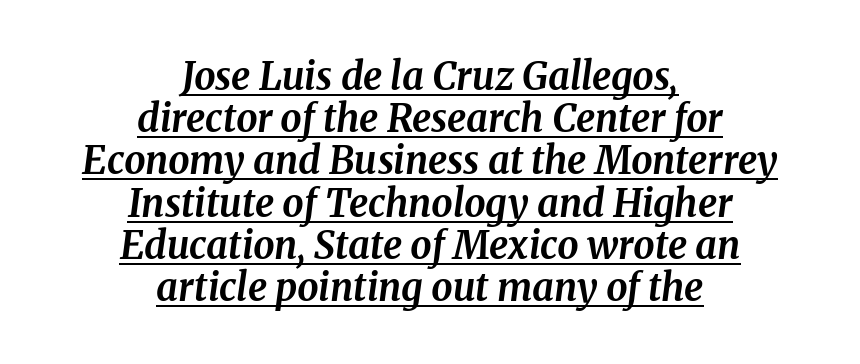
{"serif": "yes", "italic": "yes", "lean": "right", "slant_degrees": 8, "bold": "yes", "weight": "bold", "width": "normal", "stroke_contrast": "medium", "x_height": "medium", "monospaced": "no", "underline": "yes", "align": "center", "line_spacing": "tight", "line_spacing_ratio": 1.11, "letter_spacing": "normal", "letter_spacing_em": 0.0, "glyph_px": 38}
